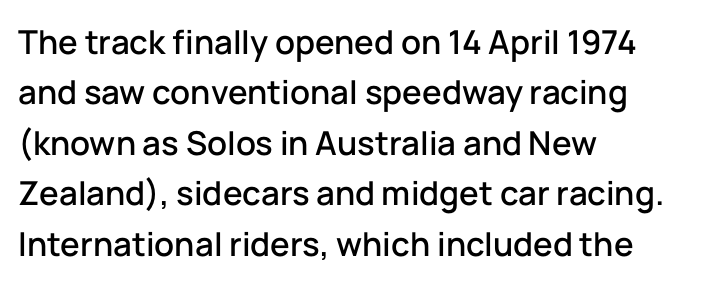
The image shows 33 px sans-serif type, upright; set left-aligned, normal line spacing (1.53x), normal letter spacing, not underlined; low stroke contrast and a medium x-height.
